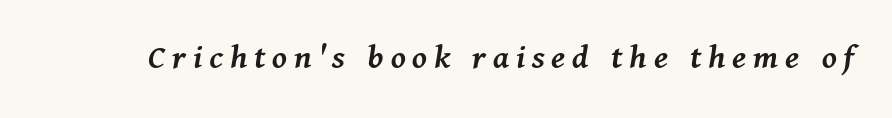
The image shows 36 px semibold type, italic (leaning right); set not underlined; medium stroke contrast and a medium x-height.
